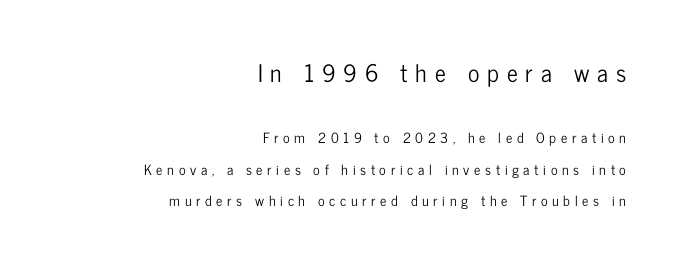
The face used here appears at its bigger size in the upper chunk. Caption: expanded tracking, letters set apart. These lines are set flush right with a ragged left edge. The zone under the glyphs is completely vacant. How would I describe the line gaps? Wide and relaxed. Posture: straight, roman, zero tilt.
